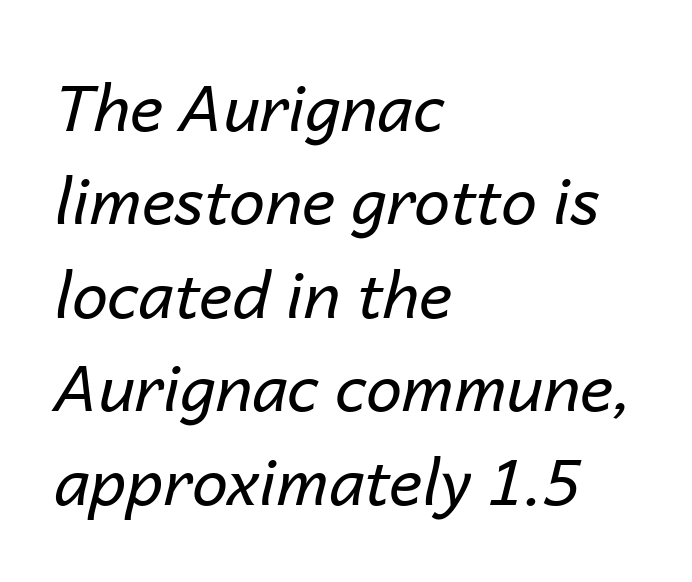
{"italic": "yes", "lean": "right", "slant_degrees": 14, "bold": "no", "weight": "regular", "width": "normal", "stroke_contrast": "low", "x_height": "medium", "monospaced": "no", "underline": "no", "align": "left", "line_spacing": "normal", "line_spacing_ratio": 1.46, "letter_spacing": "normal", "letter_spacing_em": 0.0, "glyph_px": 64}
